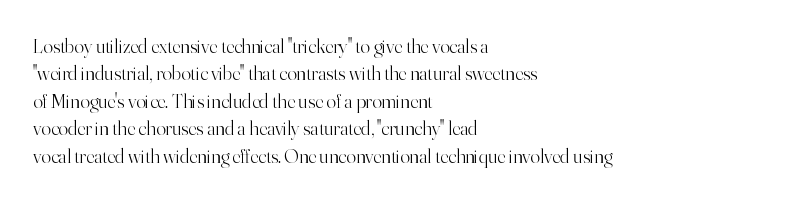
{"italic": "no", "bold": "no", "underline": "no", "align": "left", "line_spacing": "normal", "line_spacing_ratio": 1.37, "letter_spacing": "normal", "letter_spacing_em": 0.0, "glyph_px": 20}
